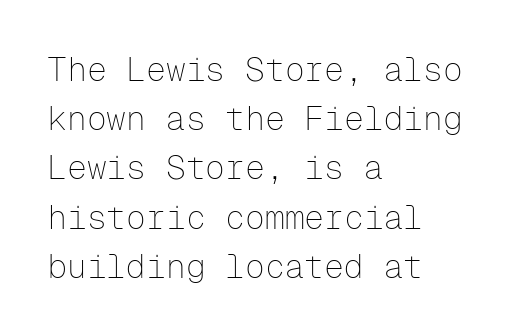
The image shows 33 px thin sans-serif type, upright, monospaced; set left-aligned, normal line spacing (1.49x), normal letter spacing, not underlined; low stroke contrast and a medium x-height.
